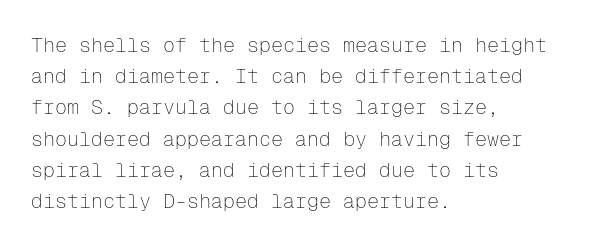
The image shows 20 px text type, upright; set left-aligned, normal line spacing (1.56x), normal letter spacing, not underlined.
